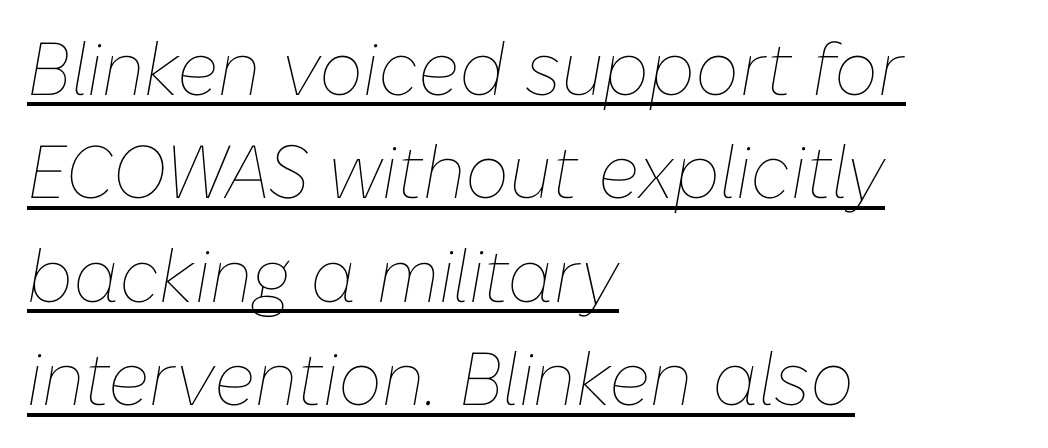
The image shows 75 px thin type, italic (leaning right); set left-aligned, normal line spacing (1.38x), normal letter spacing, underlined; low stroke contrast and a medium x-height.
